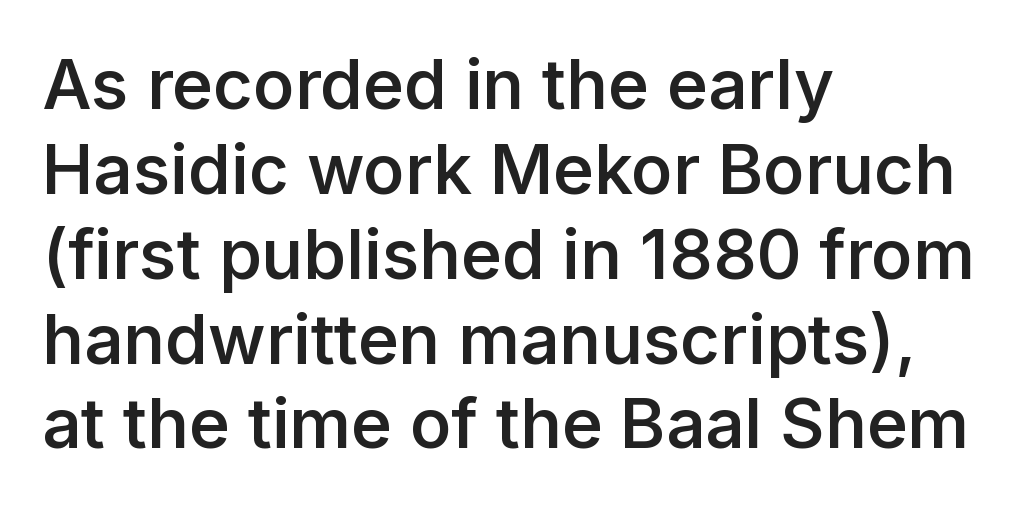
The image shows 69 px semibold sans-serif type, upright; set left-aligned, line spacing 1.23x, normal letter spacing, not underlined; low stroke contrast and a medium x-height.
